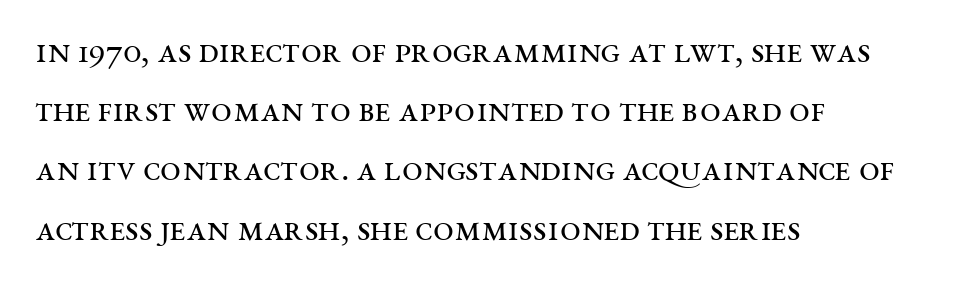
Q: Is the text bold? A: No.
Q: Is the text italic (slanted)? A: No, it is upright.
Q: Is the typeface a serif or a sans-serif typeface? A: Serif.
Q: Is the text underlined? A: No.
Q: How is the paragraph aligned? A: Left-aligned.
Q: Is the spacing between letters normal or unusually wide? A: Normal.
Q: Is the spacing between lines tight, normal or loose? A: Normal.
Q: Width (condensed, normal, or wide)? A: Wide.
Q: Stroke contrast? A: Medium.
Q: x-height? A: Large.
Q: Monospaced? A: No.
